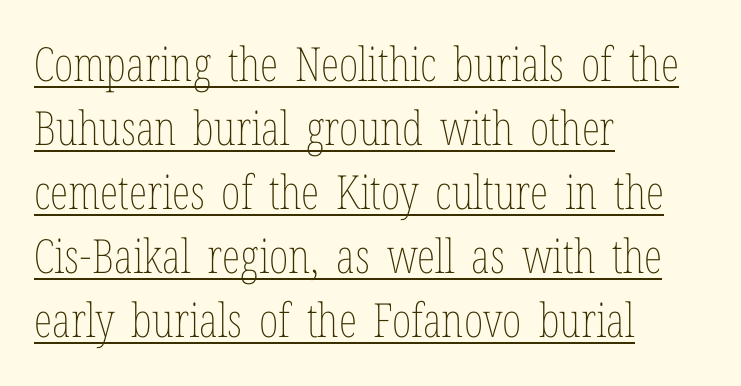
Q: Is the text bold? A: No.
Q: Is the text italic (slanted)? A: No, it is upright.
Q: Is the text underlined? A: Yes.
Q: How is the paragraph aligned? A: Left-aligned.
Q: Is the spacing between letters normal or unusually wide? A: Normal.
Q: Is the spacing between lines tight, normal or loose? A: Normal.
Q: Width (condensed, normal, or wide)? A: Condensed.
Q: Stroke contrast? A: Low.
Q: x-height? A: Medium.
Q: Monospaced? A: No.
